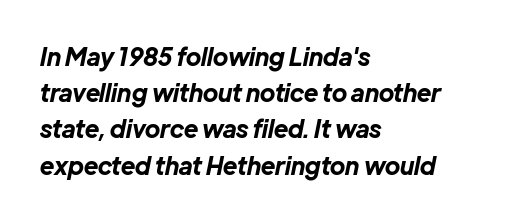
Q: Is the text bold? A: Yes.
Q: Is the text italic (slanted)? A: Yes, it leans right by about 12 degrees.
Q: Is the text underlined? A: No.
Q: How is the paragraph aligned? A: Left-aligned.
Q: Is the spacing between letters normal or unusually wide? A: Normal.
Q: Is the spacing between lines tight, normal or loose? A: Normal.
